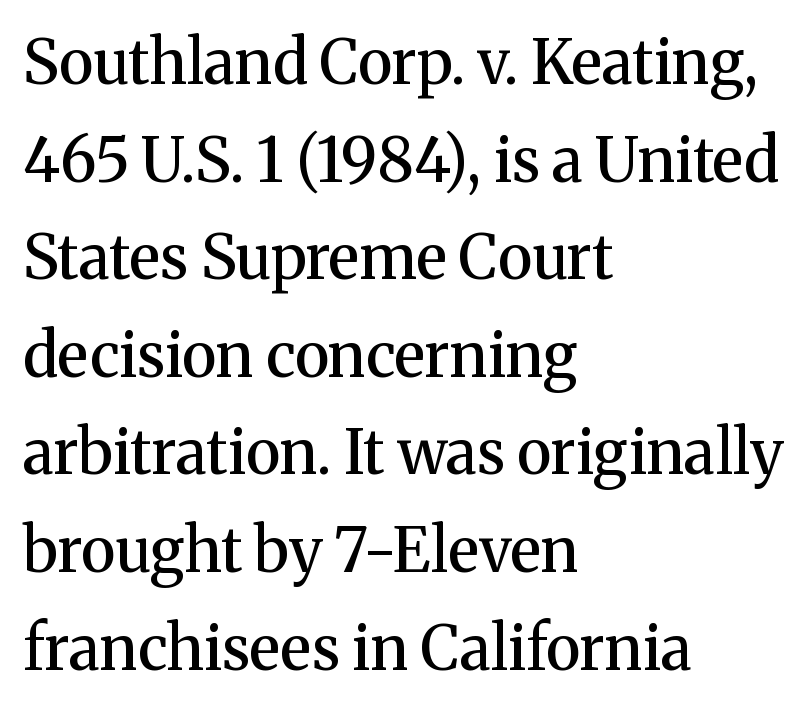
Q: Is the text bold? A: Semi-bold.
Q: Is the text italic (slanted)? A: No, it is upright.
Q: Is the typeface a serif or a sans-serif typeface? A: Serif.
Q: Is the text underlined? A: No.
Q: How is the paragraph aligned? A: Left-aligned.
Q: Is the spacing between letters normal or unusually wide? A: Normal.
Q: Is the spacing between lines tight, normal or loose? A: Normal.
Q: Width (condensed, normal, or wide)? A: Normal.
Q: Stroke contrast? A: Medium.
Q: x-height? A: Medium.
Q: Monospaced? A: No.
